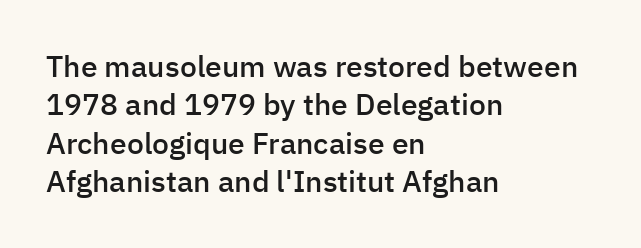
Q: Is the text bold? A: Semi-bold.
Q: Is the text italic (slanted)? A: No, it is upright.
Q: Is the typeface a serif or a sans-serif typeface? A: Sans-serif.
Q: Is the text underlined? A: No.
Q: How is the paragraph aligned? A: Left-aligned.
Q: Is the spacing between letters normal or unusually wide? A: Normal.
Q: Is the spacing between lines tight, normal or loose? A: Normal.
Q: Width (condensed, normal, or wide)? A: Normal.
Q: Stroke contrast? A: Low.
Q: x-height? A: Medium.
Q: Monospaced? A: No.
